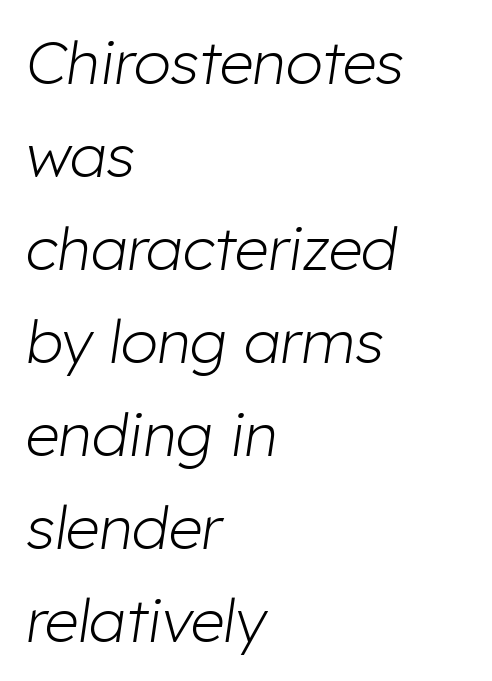
There is no visible air inserted between adjacent glyphs. Lines of text with bare space underneath. No letter is thick-stroked: the sample isn't bold. Regarding leading, the lines here are spaced in the standard way. In terms of posture, this sample is oblique. Left-aligned paragraph, ragged on the right.
